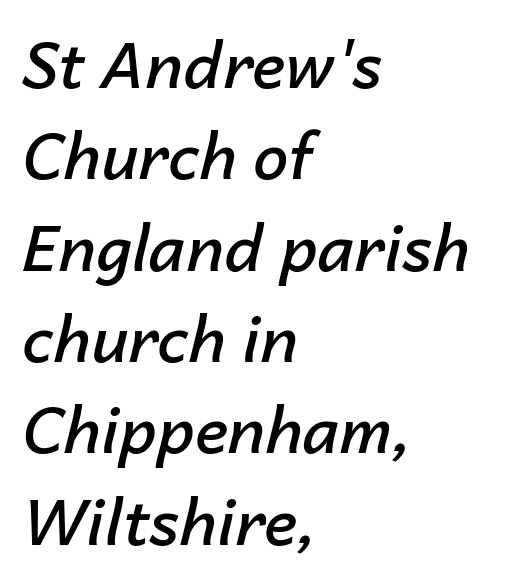
Q: Is the text bold? A: Semi-bold.
Q: Is the text italic (slanted)? A: Yes, it leans right by about 14 degrees.
Q: Is the text underlined? A: No.
Q: How is the paragraph aligned? A: Left-aligned.
Q: Is the spacing between letters normal or unusually wide? A: Normal.
Q: Is the spacing between lines tight, normal or loose? A: Normal.
Q: Width (condensed, normal, or wide)? A: Normal.
Q: Stroke contrast? A: Low.
Q: x-height? A: Medium.
Q: Monospaced? A: No.
